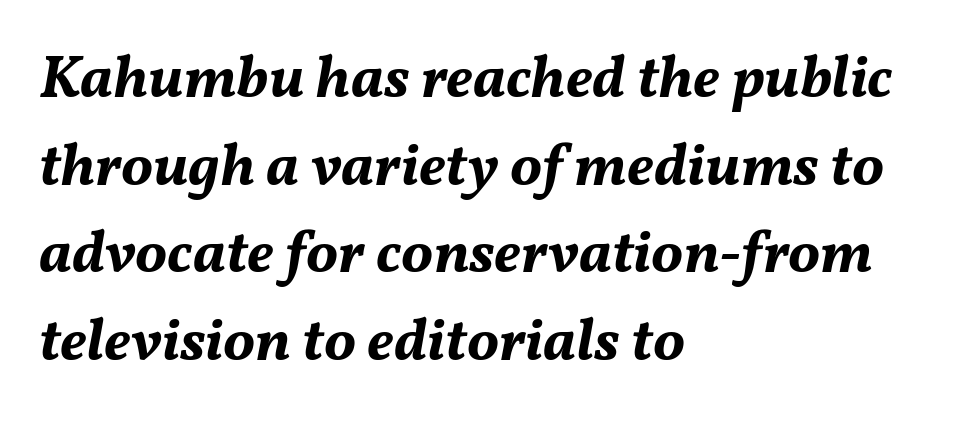
{"italic": "yes", "lean": "right", "slant_degrees": 11, "bold": "yes", "weight": "bold", "width": "normal", "stroke_contrast": "medium", "x_height": "medium", "monospaced": "no", "underline": "no", "align": "left", "line_spacing": "normal", "line_spacing_ratio": 1.46, "letter_spacing": "normal", "letter_spacing_em": 0.0, "glyph_px": 60}
